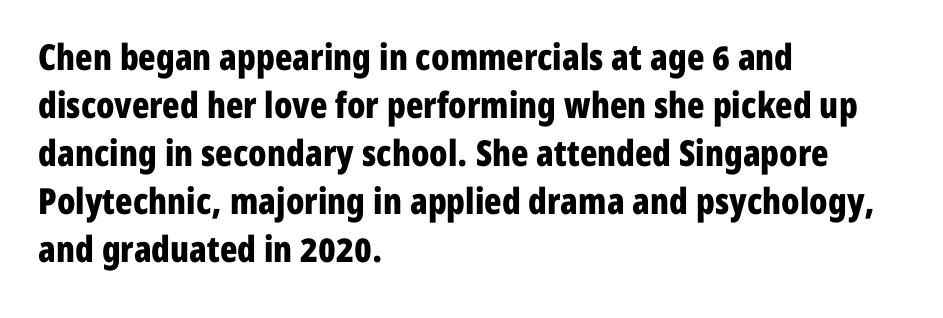
{"serif": "no", "italic": "no", "bold": "yes", "weight": "bold", "width": "condensed", "stroke_contrast": "low", "x_height": "medium", "monospaced": "no", "underline": "no", "align": "left", "line_spacing": "normal", "line_spacing_ratio": 1.33, "letter_spacing": "normal", "letter_spacing_em": 0.0, "glyph_px": 36}
